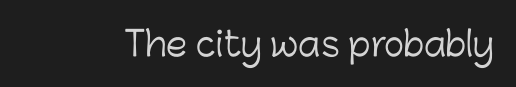
{"serif": "no", "italic": "no", "bold": "no", "weight": "light", "width": "normal", "stroke_contrast": "low", "x_height": "medium", "monospaced": "no", "underline": "no", "letter_spacing": "normal", "letter_spacing_em": 0.0, "glyph_px": 34}
